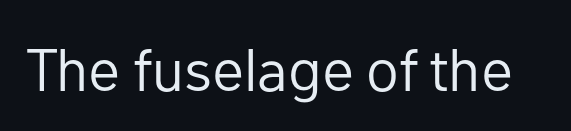
{"serif": "no", "italic": "no", "bold": "no", "weight": "regular", "width": "normal", "stroke_contrast": "low", "x_height": "medium", "monospaced": "no", "underline": "no", "letter_spacing": "normal", "letter_spacing_em": 0.0, "glyph_px": 60}
